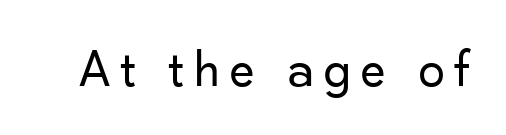
Q: Is the text bold? A: No.
Q: Is the text italic (slanted)? A: No, it is upright.
Q: Is the typeface a serif or a sans-serif typeface? A: Sans-serif.
Q: Is the text underlined? A: No.
Q: Width (condensed, normal, or wide)? A: Normal.
Q: Stroke contrast? A: Low.
Q: x-height? A: Small.
Q: Monospaced? A: No.
